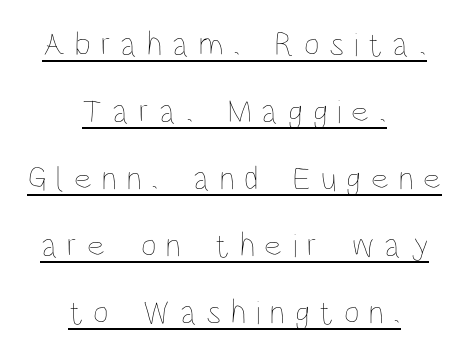
{"italic": "no", "bold": "no", "weight": "thin", "width": "condensed", "stroke_contrast": "low", "x_height": "large", "monospaced": "no", "underline": "yes", "align": "center", "line_spacing": "loose", "line_spacing_ratio": 1.97, "letter_spacing": "wide", "letter_spacing_em": 0.29, "glyph_px": 34}
